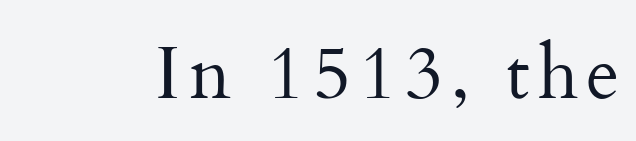
Underlining? Definitely not there. Style check: upright. Each letter keeps its own natural width here, so spacing adapts to shape. Yep, those are serifs on the letters. These glyphs show unthickened strokes, regular width or finer.
